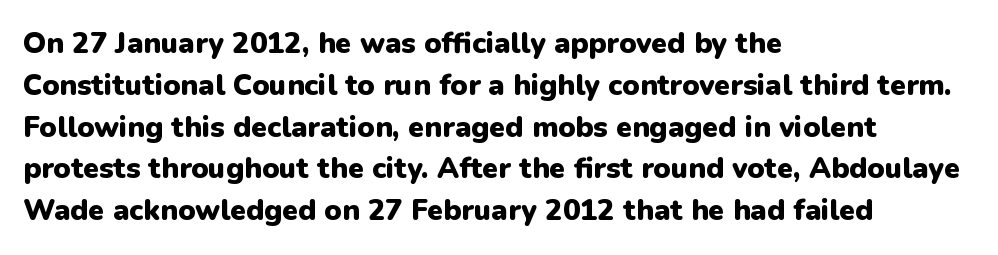
The image shows 29 px heavy sans-serif type, upright; set left-aligned, normal line spacing (1.44x), normal letter spacing, not underlined; low stroke contrast and a medium x-height.
